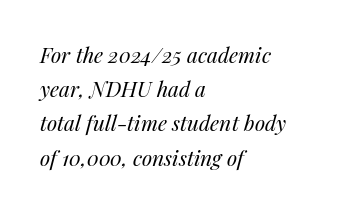
{"italic": "yes", "lean": "right", "slant_degrees": 14, "bold": "no", "underline": "no", "align": "left", "line_spacing": "normal", "line_spacing_ratio": 1.63, "letter_spacing": "normal", "letter_spacing_em": 0.0, "glyph_px": 21}
